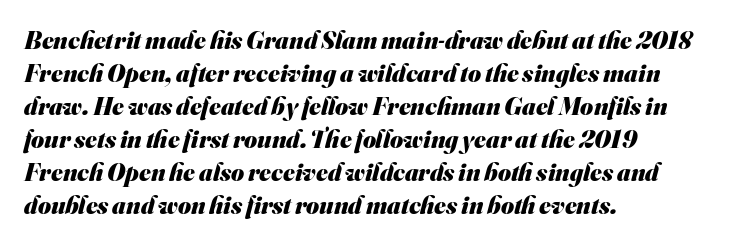
Q: Is the text bold? A: Yes.
Q: Is the text underlined? A: No.
Q: How is the paragraph aligned? A: Left-aligned.
Q: Is the spacing between letters normal or unusually wide? A: Normal.
Q: Is the spacing between lines tight, normal or loose? A: Normal.
